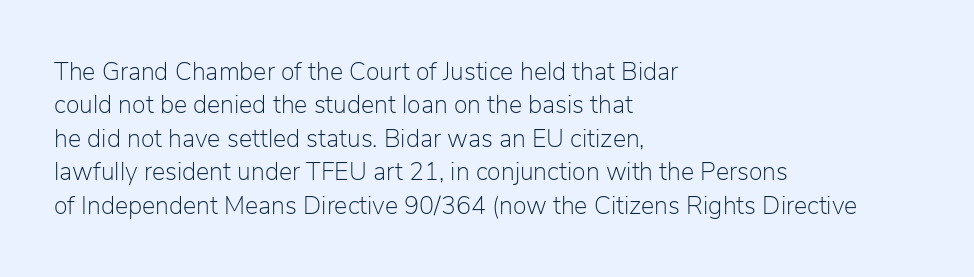
Notice how the stems are strictly vertical — no italics here. Clear beneath every line of the passage. Compared with typical paragraphs, the rows here are spaced about the same. The letters look calm and open, with moderate or lighter stems. Spacing between characters is what you'd get straight out of the box.
